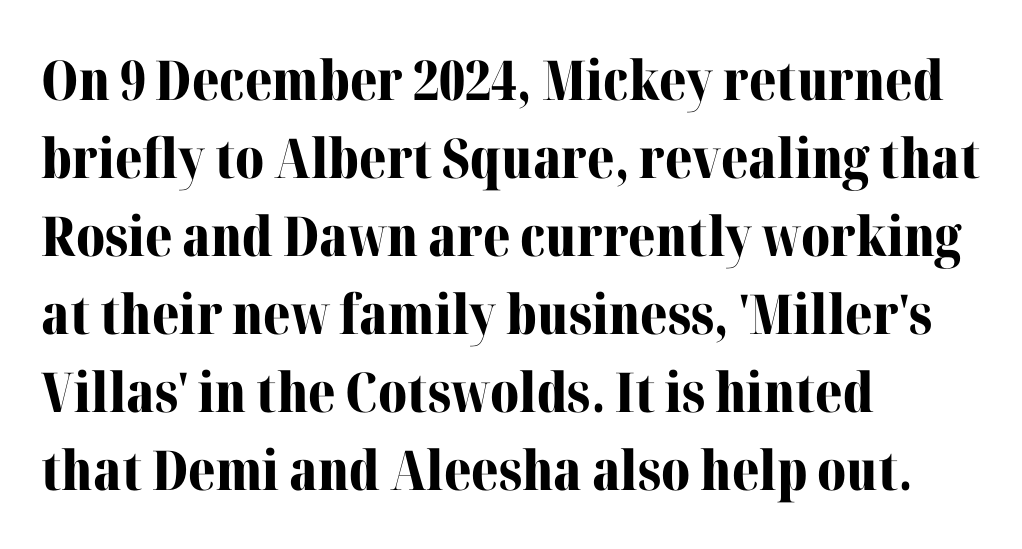
{"serif": "yes", "italic": "no", "bold": "yes", "weight": "bold", "width": "normal", "stroke_contrast": "medium", "x_height": "medium", "monospaced": "no", "underline": "no", "align": "left", "line_spacing": "normal", "line_spacing_ratio": 1.42, "letter_spacing": "normal", "letter_spacing_em": 0.0, "glyph_px": 55}
